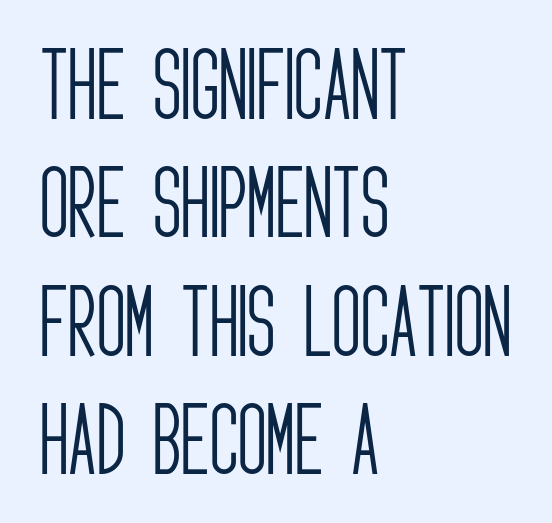
Q: Is the text bold? A: No.
Q: Is the text italic (slanted)? A: No, it is upright.
Q: Is the typeface a serif or a sans-serif typeface? A: Sans-serif.
Q: Is the text underlined? A: No.
Q: How is the paragraph aligned? A: Left-aligned.
Q: Is the spacing between letters normal or unusually wide? A: Normal.
Q: Is the spacing between lines tight, normal or loose? A: Normal.
Q: Width (condensed, normal, or wide)? A: Condensed.
Q: Stroke contrast? A: Low.
Q: x-height? A: Large.
Q: Monospaced? A: No.
